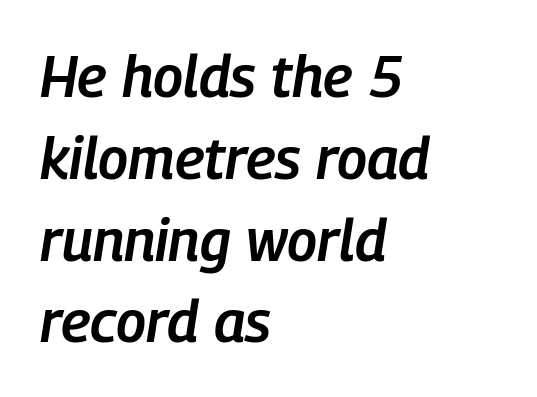
Q: Is the text bold? A: Semi-bold.
Q: Is the text italic (slanted)? A: Yes, it leans right by about 9 degrees.
Q: Is the text underlined? A: No.
Q: How is the paragraph aligned? A: Left-aligned.
Q: Is the spacing between letters normal or unusually wide? A: Normal.
Q: Is the spacing between lines tight, normal or loose? A: Normal.
Q: Width (condensed, normal, or wide)? A: Condensed.
Q: Stroke contrast? A: Low.
Q: x-height? A: Medium.
Q: Monospaced? A: No.
